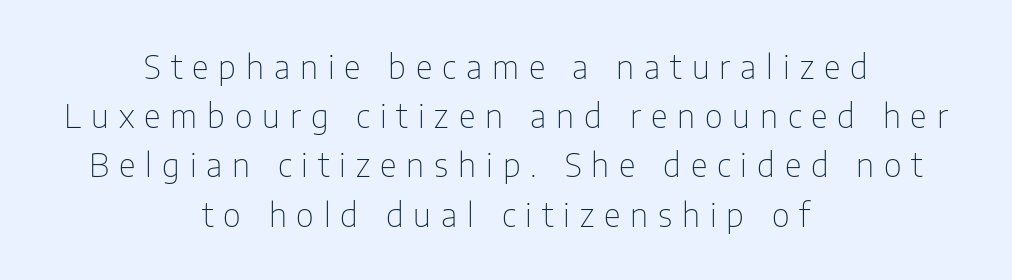
{"serif": "no", "italic": "no", "bold": "no", "weight": "thin", "width": "condensed", "stroke_contrast": "low", "x_height": "medium", "monospaced": "no", "underline": "no", "align": "center", "line_spacing": "normal", "line_spacing_ratio": 1.49, "letter_spacing": "wide", "letter_spacing_em": 0.3, "glyph_px": 33}
